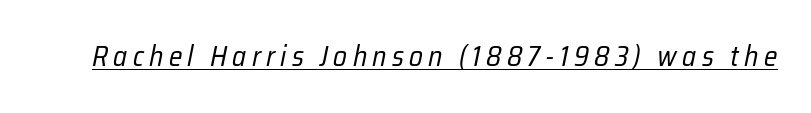
{"italic": "yes", "lean": "right", "slant_degrees": 12, "bold": "no", "weight": "regular", "width": "condensed", "stroke_contrast": "low", "x_height": "medium", "monospaced": "no", "underline": "yes", "glyph_px": 28}
